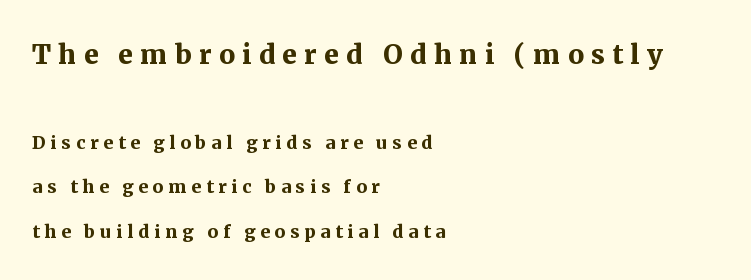
The image shows 36 px semibold serif type, upright; set left-aligned, line spacing 1.86x, unusually wide letter spacing (+0.2 em), not underlined; the first (top) block is 1.5x larger; medium stroke contrast and a medium x-height.
